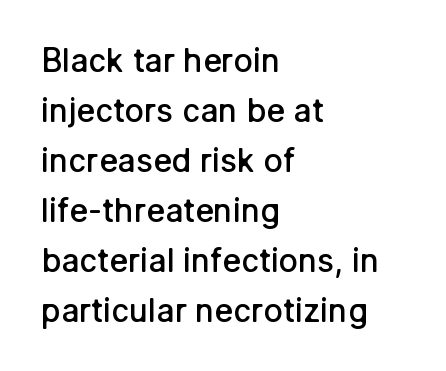
Quick note: underline off. Between one letter and the next there's only the usual sliver of space. Which margin do the lines hug? The left one — the right edge is uneven. These lines sit exactly where default settings would place them. Is this a fixed-width face? No — the glyphs have proportional, varying widths. Does the weight exceed regular? Yes, but only to semibold.
